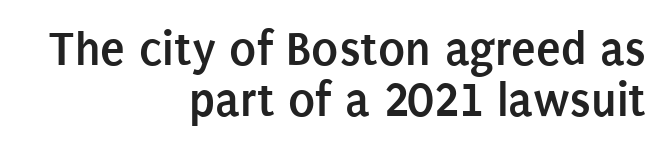
Compared with a flush-left layout, this one pins lines to the opposite, right side. Spacing between characters is what you'd get straight out of the box. Unmarked baselines from the first word to the last. Successive baselines arrive quickly, one right under another. Serifs: no, the terminals of the letterforms are clean. Ascenders rise straight up at ninety degrees.
